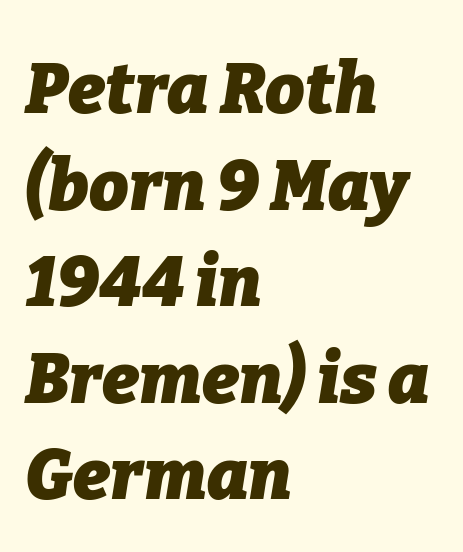
Q: Is the text bold? A: Yes.
Q: Is the text italic (slanted)? A: Yes, it leans right by about 9 degrees.
Q: Is the text underlined? A: No.
Q: How is the paragraph aligned? A: Left-aligned.
Q: Is the spacing between letters normal or unusually wide? A: Normal.
Q: Is the spacing between lines tight, normal or loose? A: Normal.
Q: Width (condensed, normal, or wide)? A: Normal.
Q: Stroke contrast? A: Low.
Q: x-height? A: Medium.
Q: Monospaced? A: No.
